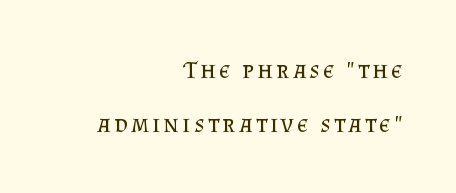
The image shows 25 px text type, upright; set right-aligned, loose line spacing (2.16x), not underlined.
